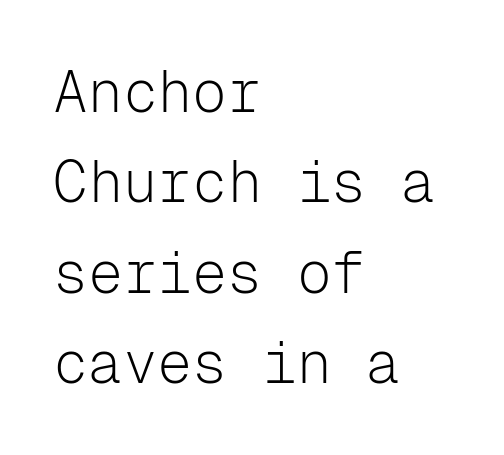
Q: Is the text bold? A: No.
Q: Is the text italic (slanted)? A: No, it is upright.
Q: Is the typeface a serif or a sans-serif typeface? A: Sans-serif.
Q: Is the text underlined? A: No.
Q: How is the paragraph aligned? A: Left-aligned.
Q: Is the spacing between letters normal or unusually wide? A: Normal.
Q: Is the spacing between lines tight, normal or loose? A: Normal.
Q: Width (condensed, normal, or wide)? A: Normal.
Q: Stroke contrast? A: Low.
Q: x-height? A: Medium.
Q: Monospaced? A: Yes.
